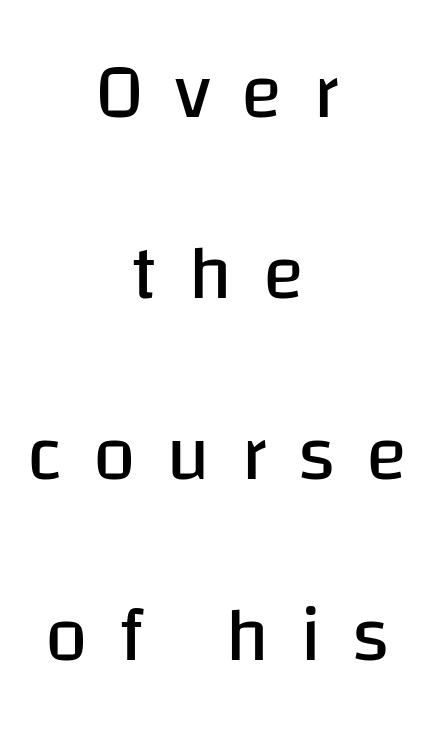
The image shows 77 px regular-weight sans-serif type, upright; set centered, loose line spacing (2.35x), unusually wide letter spacing (+0.4 em), not underlined; low stroke contrast and a large x-height.
